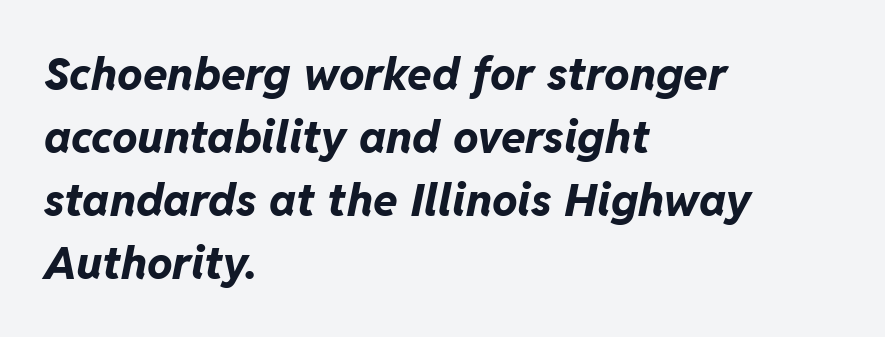
Designer's note — italics engaged. Heavy-handed strokes throughout: this text is bold. Has an underline been added? It has not. Honestly, the row spacing looks completely unremarkable. The type is set solid horizontally, with unmodified tracking. Character widths vary here, with narrow letters taking less room than wide ones.
